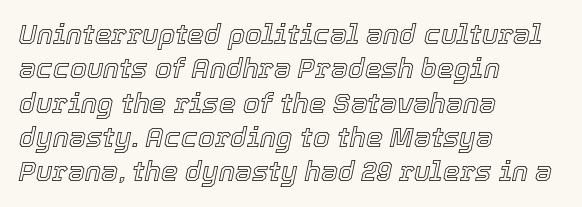
Q: Is the text italic (slanted)? A: Yes, it leans right by about 12 degrees.
Q: Is the text underlined? A: No.
Q: How is the paragraph aligned? A: Left-aligned.
Q: Is the spacing between letters normal or unusually wide? A: Normal.
Q: Is the spacing between lines tight, normal or loose? A: Normal.
